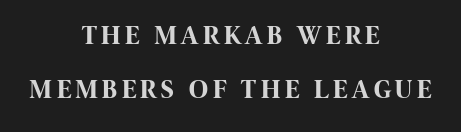
Q: Is the text bold? A: Yes.
Q: Is the text italic (slanted)? A: No, it is upright.
Q: Is the text underlined? A: No.
Q: How is the paragraph aligned? A: Centered.
Q: Is the spacing between lines tight, normal or loose? A: Loose.
